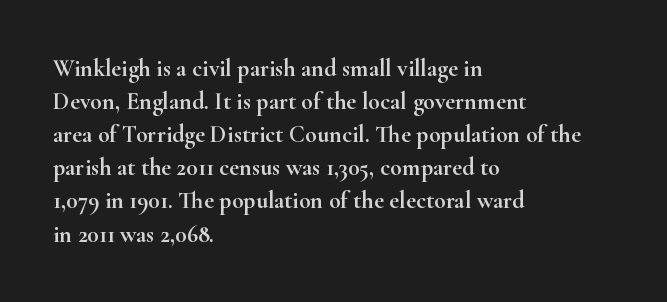
The image shows 24 px text type, upright; set left-aligned, normal line spacing (1.38x), normal letter spacing, not underlined.
